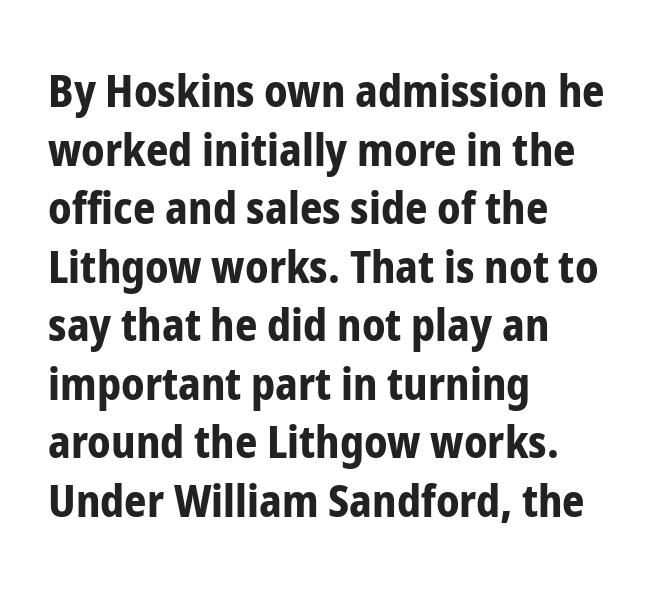
{"serif": "no", "italic": "no", "bold": "yes", "weight": "bold", "width": "condensed", "stroke_contrast": "low", "x_height": "medium", "monospaced": "no", "underline": "no", "align": "left", "line_spacing": "normal", "line_spacing_ratio": 1.33, "letter_spacing": "normal", "letter_spacing_em": 0.0, "glyph_px": 44}
